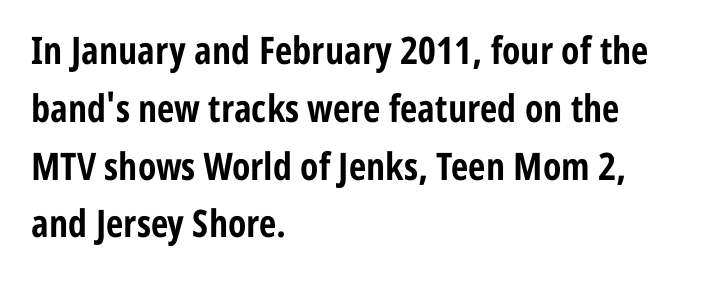
{"serif": "no", "italic": "no", "bold": "yes", "weight": "bold", "width": "condensed", "stroke_contrast": "low", "x_height": "medium", "monospaced": "no", "underline": "no", "align": "left", "line_spacing": "normal", "line_spacing_ratio": 1.52, "letter_spacing": "normal", "letter_spacing_em": 0.0, "glyph_px": 38}
